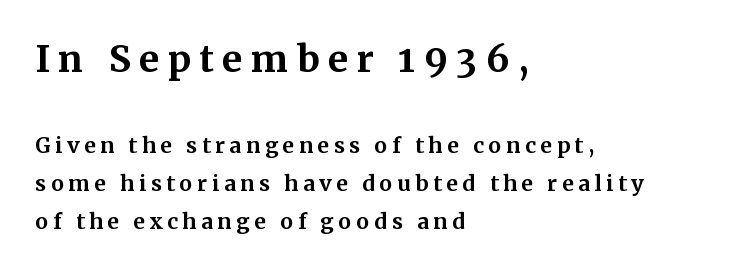
Q: Is the text bold? A: Yes.
Q: Is the text italic (slanted)? A: No, it is upright.
Q: Is the typeface a serif or a sans-serif typeface? A: Serif.
Q: Is the text underlined? A: No.
Q: How is the paragraph aligned? A: Left-aligned.
Q: Is the spacing between letters normal or unusually wide? A: Unusually wide.
Q: Which block of text is set in a larger size, the first (top) or the second (bottom)? A: The first (top) one.
Q: Width (condensed, normal, or wide)? A: Normal.
Q: Stroke contrast? A: Medium.
Q: x-height? A: Medium.
Q: Monospaced? A: No.
